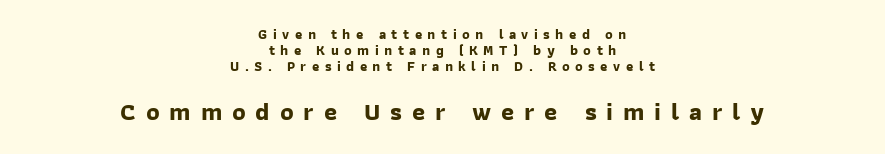
{"bold": "yes", "underline": "no", "align": "center", "line_spacing_ratio": 1.16, "letter_spacing": "wide", "letter_spacing_em": 0.39, "larger_block": "second", "size_ratio": 1.79, "glyph_px": 25}
